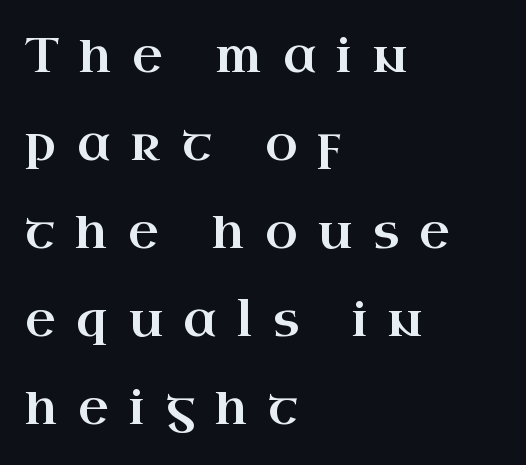
Q: Is the text italic (slanted)? A: No, it is upright.
Q: Is the typeface a serif or a sans-serif typeface? A: Serif.
Q: Is the text underlined? A: No.
Q: How is the paragraph aligned? A: Left-aligned.
Q: Is the spacing between letters normal or unusually wide? A: Unusually wide.
Q: Width (condensed, normal, or wide)? A: Wide.
Q: Stroke contrast? A: High.
Q: x-height? A: Small.
Q: Monospaced? A: No.
